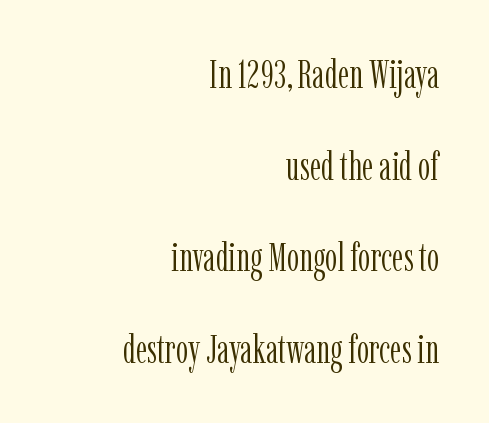
{"serif": "yes", "italic": "no", "bold": "no", "weight": "light", "width": "condensed", "stroke_contrast": "low", "x_height": "medium", "monospaced": "no", "underline": "no", "align": "right", "line_spacing": "loose", "line_spacing_ratio": 2.35, "letter_spacing": "normal", "letter_spacing_em": 0.0, "glyph_px": 39}
